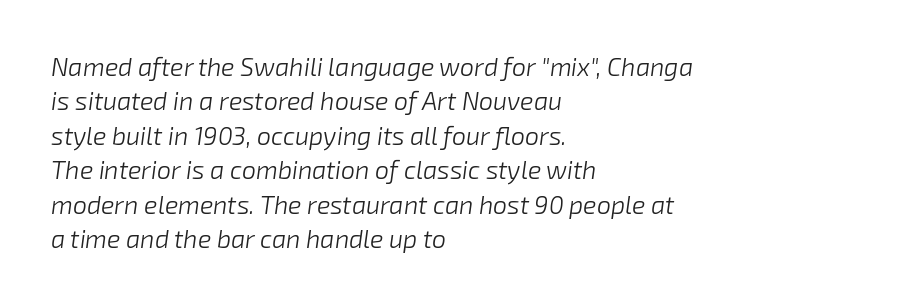
The image shows 25 px text type, italic (leaning right); set left-aligned, normal line spacing (1.38x), normal letter spacing, not underlined.
